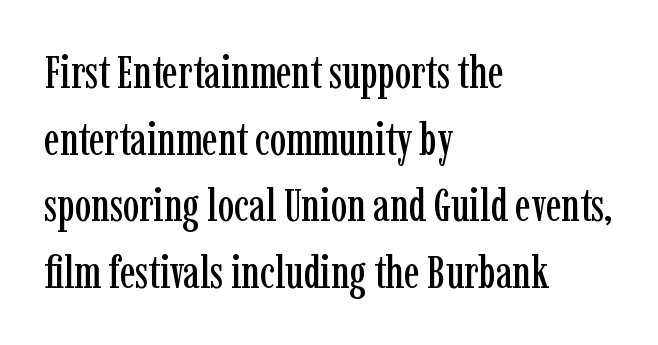
Q: Is the text italic (slanted)? A: No, it is upright.
Q: Is the typeface a serif or a sans-serif typeface? A: Serif.
Q: Is the text underlined? A: No.
Q: How is the paragraph aligned? A: Left-aligned.
Q: Is the spacing between letters normal or unusually wide? A: Normal.
Q: Is the spacing between lines tight, normal or loose? A: Normal.
Q: Width (condensed, normal, or wide)? A: Condensed.
Q: Stroke contrast? A: Low.
Q: x-height? A: Medium.
Q: Monospaced? A: No.
